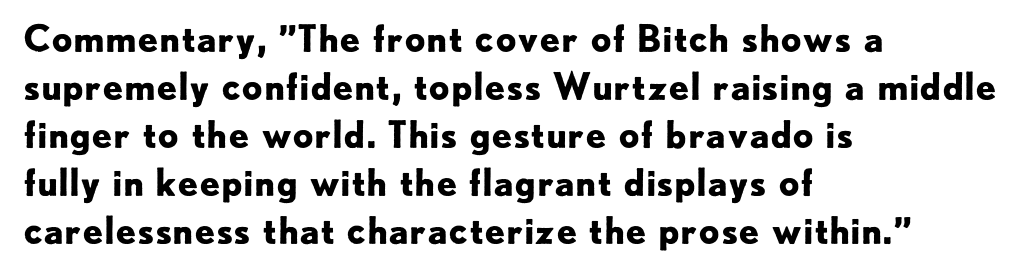
Q: Is the text bold? A: Yes.
Q: Is the text italic (slanted)? A: No, it is upright.
Q: Is the typeface a serif or a sans-serif typeface? A: Sans-serif.
Q: Is the text underlined? A: No.
Q: How is the paragraph aligned? A: Left-aligned.
Q: Is the spacing between letters normal or unusually wide? A: Normal.
Q: Is the spacing between lines tight, normal or loose? A: Normal.
Q: Width (condensed, normal, or wide)? A: Normal.
Q: Stroke contrast? A: Low.
Q: x-height? A: Small.
Q: Monospaced? A: No.
